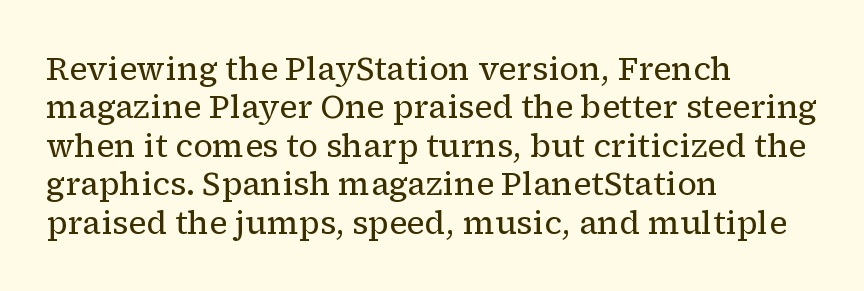
The rag falls on the right side of this text block. Is this a sans? No — the strokes have serifs. The font sits on the lighter half of the weight spectrum, regular included. The passage shown is typed in a proportional face where columns would drift. Italic? Not at all — the glyphs are vertical.
